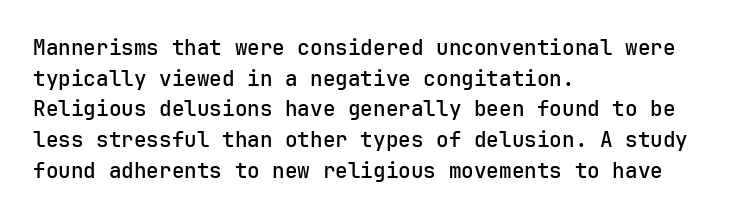
Look at the tracking — it's just the regular setting, nothing added. Normally led — the rows are evenly, conventionally spaced. The paragraph has a hard left edge and a soft right edge. Notice how the stems are strictly vertical — no italics here.
